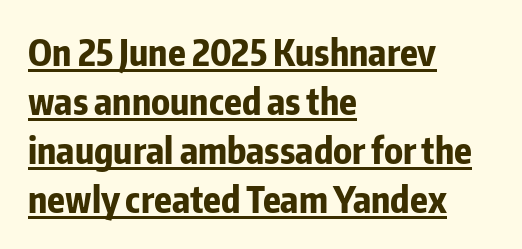
Short and long lines alike share a common starting point at left. Emphasis is given by a line drawn under the lettering. These lines carry a lot of weight — the face is fully bold. Between one letter and the next there's only the usual sliver of space.
